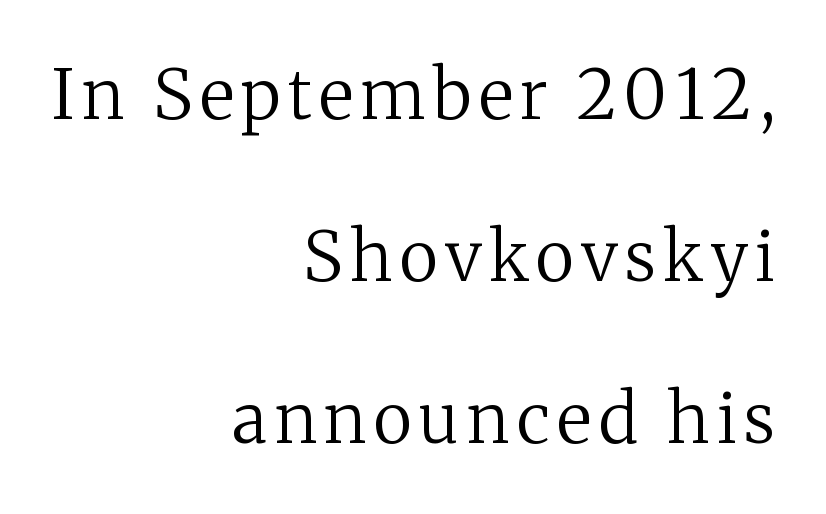
To sum up the face: it has serifs. The passage is arranged like a letterhead date or caption credit — flush right. The passage shown is not underscored anywhere. These lines are rendered in a variable-pitch font.
